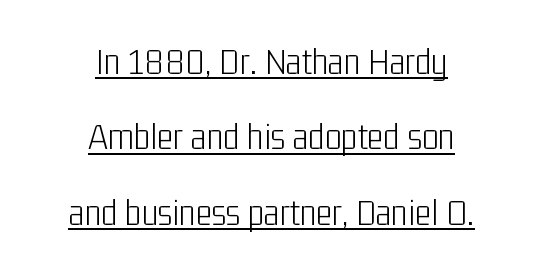
{"serif": "no", "italic": "no", "bold": "no", "weight": "light", "width": "condensed", "stroke_contrast": "low", "x_height": "medium", "monospaced": "no", "underline": "yes", "align": "center", "line_spacing": "loose", "line_spacing_ratio": 1.93, "letter_spacing": "normal", "letter_spacing_em": 0.0, "glyph_px": 39}
